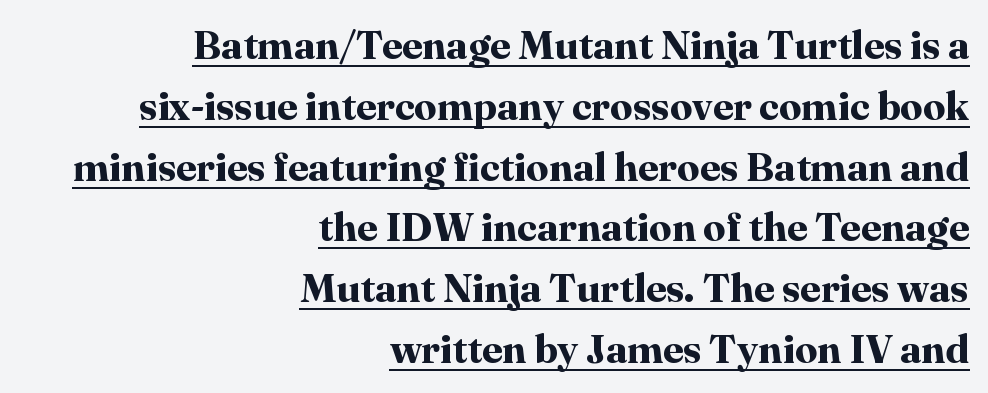
The image shows 40 px bold serif type, upright; set right-aligned, normal line spacing (1.52x), normal letter spacing, underlined; high stroke contrast and a medium x-height.
